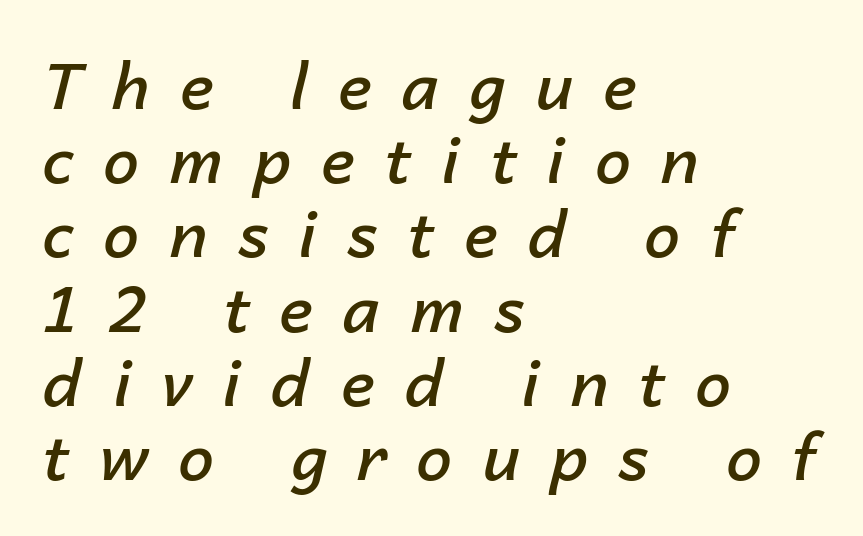
Reading down the block, your eye returns to a fixed left position each line. In terms of letterspacing, this is a distinctly airy, spread setting. Think of a printed novel: that variable character pitch is what you see here. The passage shown leans; its letterforms are oblique. Descenders hang freely into open space.
